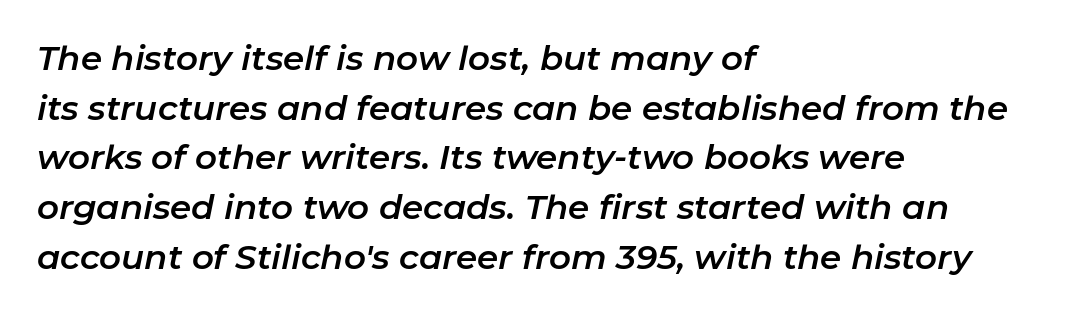
{"italic": "yes", "lean": "right", "slant_degrees": 11, "width": "normal", "stroke_contrast": "low", "x_height": "medium", "monospaced": "no", "underline": "no", "align": "left", "line_spacing": "normal", "line_spacing_ratio": 1.46, "letter_spacing": "normal", "letter_spacing_em": 0.0, "glyph_px": 34}
